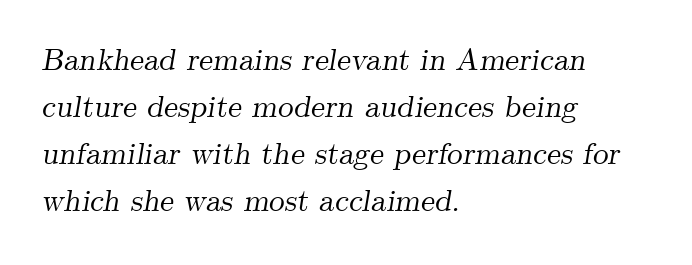
The image shows 31 px serif type, italic (leaning right); set left-aligned, normal line spacing (1.52x), normal letter spacing, not underlined; medium stroke contrast and a small x-height.
